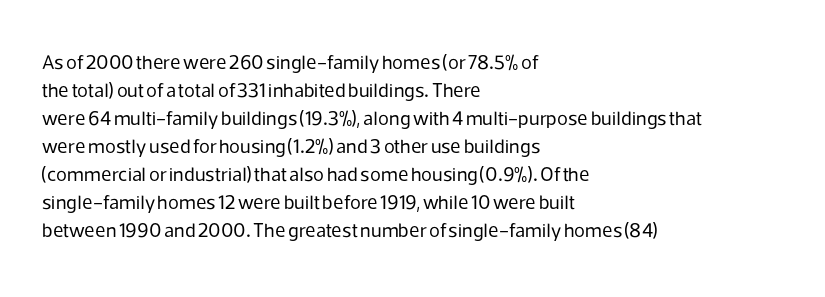
Q: Is the text bold? A: No.
Q: Is the text italic (slanted)? A: No, it is upright.
Q: Is the text underlined? A: No.
Q: How is the paragraph aligned? A: Left-aligned.
Q: Is the spacing between letters normal or unusually wide? A: Normal.
Q: Is the spacing between lines tight, normal or loose? A: Normal.
